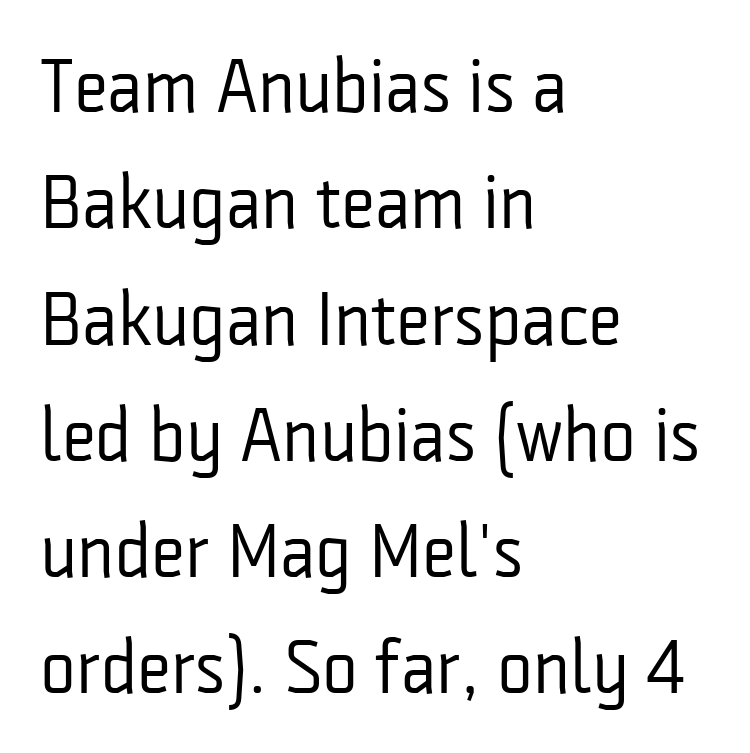
{"serif": "no", "italic": "no", "bold": "no", "weight": "regular", "width": "condensed", "stroke_contrast": "low", "x_height": "medium", "monospaced": "no", "underline": "no", "align": "left", "line_spacing": "normal", "line_spacing_ratio": 1.53, "letter_spacing": "normal", "letter_spacing_em": 0.0, "glyph_px": 76}
